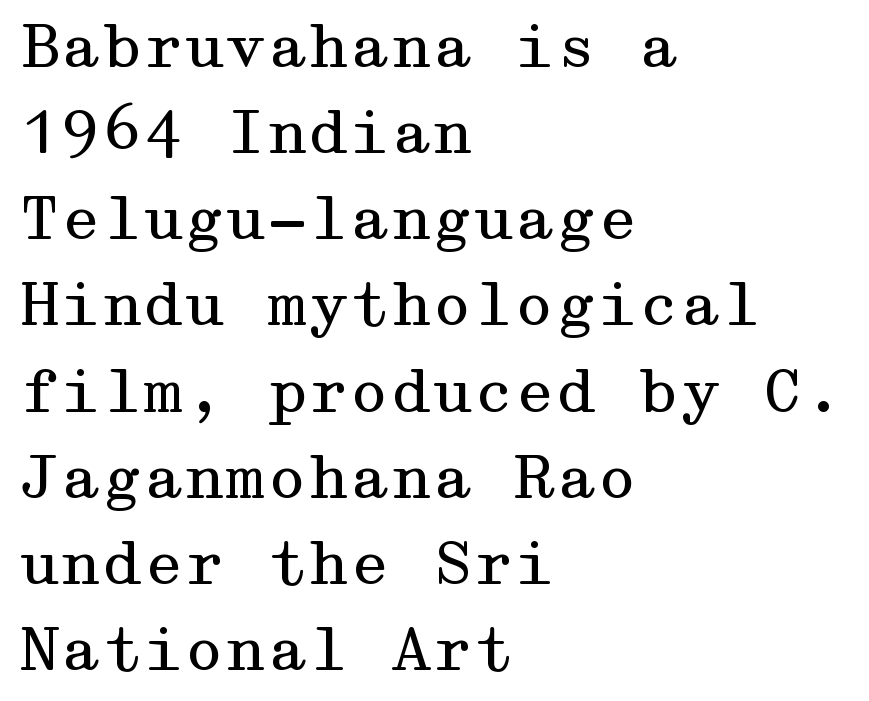
The image shows 59 px regular-weight, wide serif type, upright; set left-aligned, normal line spacing (1.46x), normal letter spacing, not underlined; medium stroke contrast and a medium x-height.
